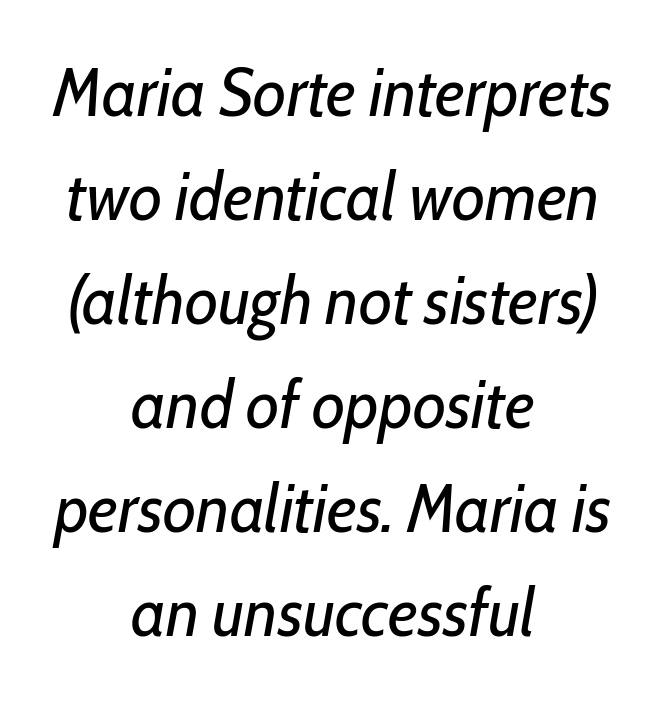
Inter-character spacing is left at the font's built-in metrics. Where is the straight margin? There isn't one; the lines are centered. Regarding leading, the lines here are spaced in the standard way. Glance below the letters and you will spot only blank space. The rendering uses natural spacing where letterforms have individual widths.
